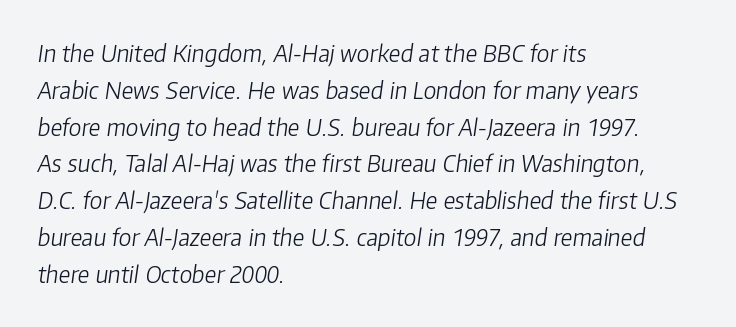
The image shows 23 px text type, italic (leaning right); set left-aligned, normal line spacing (1.6x), normal letter spacing, not underlined.
